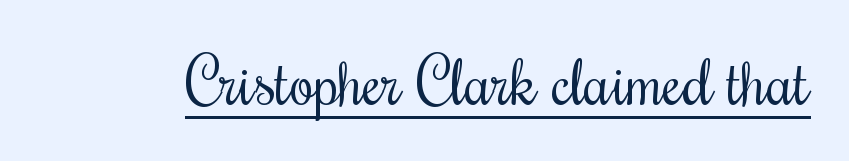
{"serif": "yes", "bold": "no", "weight": "regular", "width": "condensed", "stroke_contrast": "medium", "x_height": "small", "monospaced": "no", "underline": "yes", "letter_spacing": "normal", "letter_spacing_em": 0.0, "glyph_px": 64}
